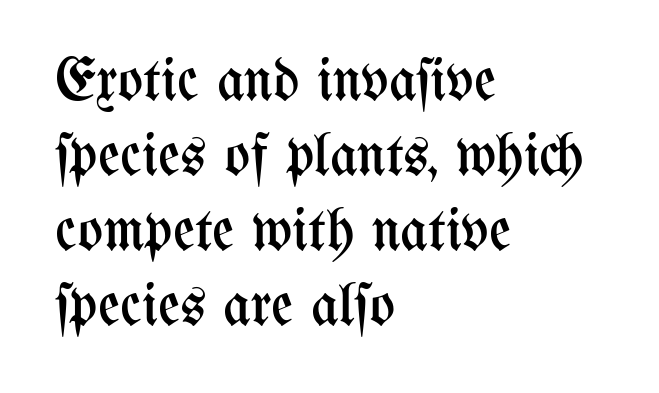
The image shows 60 px regular-weight, condensed type, upright; set left-aligned, normal line spacing (1.25x), normal letter spacing, not underlined; medium stroke contrast and a medium x-height.
